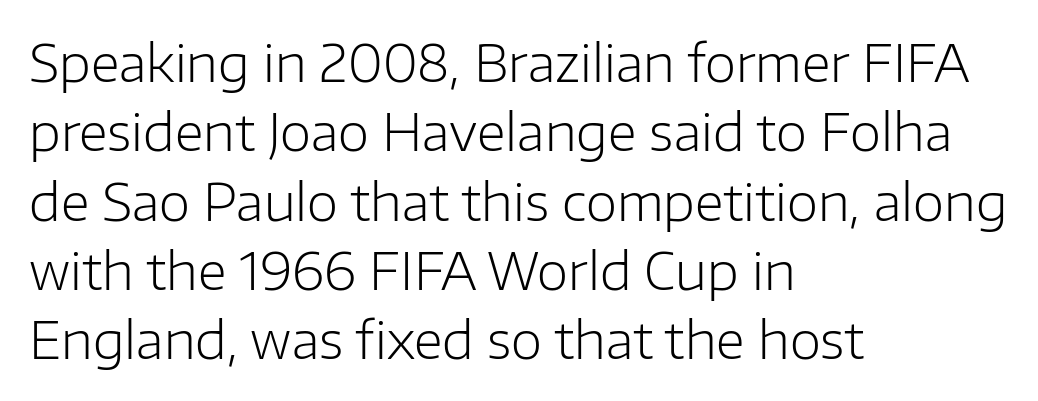
Q: Is the text bold? A: No.
Q: Is the text italic (slanted)? A: No, it is upright.
Q: Is the typeface a serif or a sans-serif typeface? A: Sans-serif.
Q: Is the text underlined? A: No.
Q: How is the paragraph aligned? A: Left-aligned.
Q: Is the spacing between letters normal or unusually wide? A: Normal.
Q: Is the spacing between lines tight, normal or loose? A: Normal.
Q: Width (condensed, normal, or wide)? A: Normal.
Q: Stroke contrast? A: Low.
Q: x-height? A: Medium.
Q: Monospaced? A: No.
